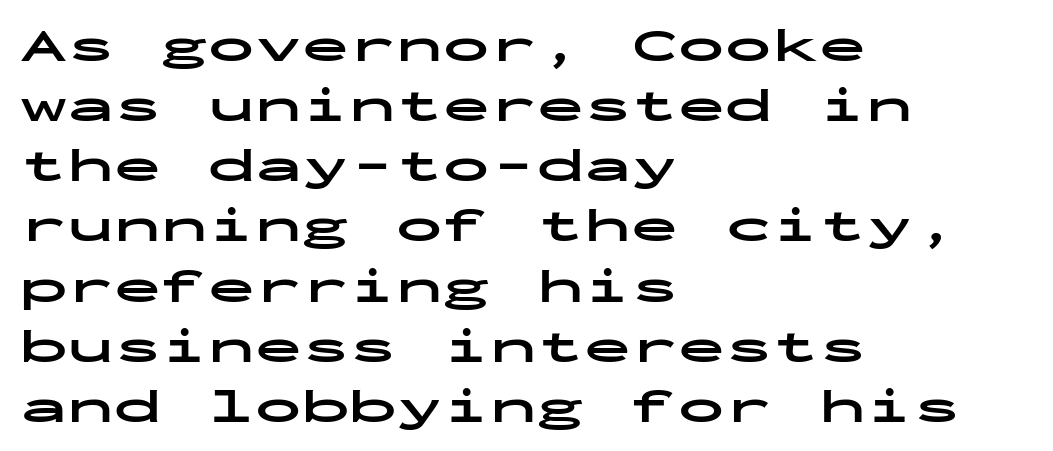
The image shows 47 px bold, wide sans-serif type, upright, monospaced; set left-aligned, normal line spacing (1.28x), normal letter spacing, not underlined; low stroke contrast and a medium x-height.
